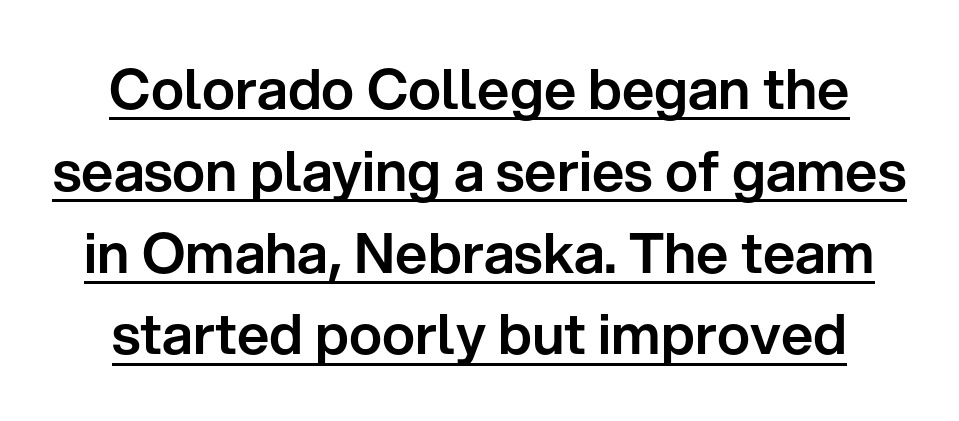
{"serif": "no", "italic": "no", "width": "normal", "stroke_contrast": "low", "x_height": "medium", "monospaced": "no", "underline": "yes", "line_spacing": "normal", "line_spacing_ratio": 1.46, "letter_spacing": "normal", "letter_spacing_em": 0.0, "glyph_px": 56}
